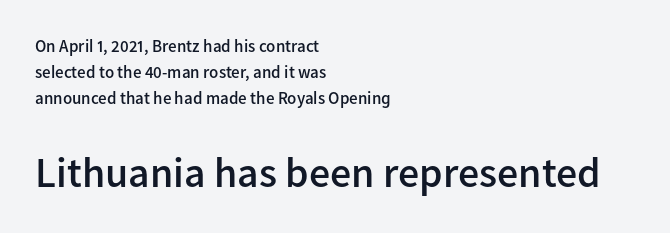
{"serif": "no", "italic": "no", "bold": "semi", "weight": "semibold", "width": "normal", "stroke_contrast": "low", "x_height": "medium", "monospaced": "no", "underline": "no", "align": "left", "line_spacing": "normal", "line_spacing_ratio": 1.53, "letter_spacing": "normal", "letter_spacing_em": 0.0, "larger_block": "second", "size_ratio": 2.47, "glyph_px": 42}
